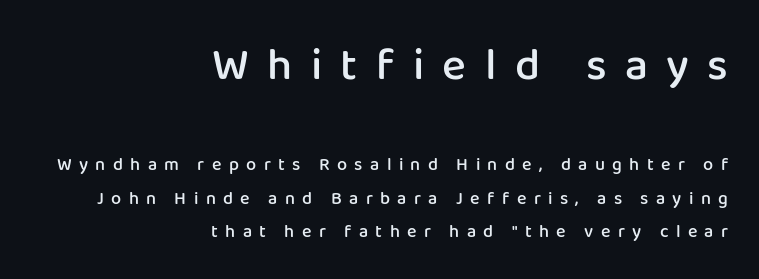
Spacing between characters has been opened up far beyond the box default. The area under the type is left untouched. The lettering stays uniformly vertical, giving the passage a roman look. Type style note: lacks serifs. This sample has the flowing, uneven cadence of proportional lettering. The rag falls on the left side of this text block.
